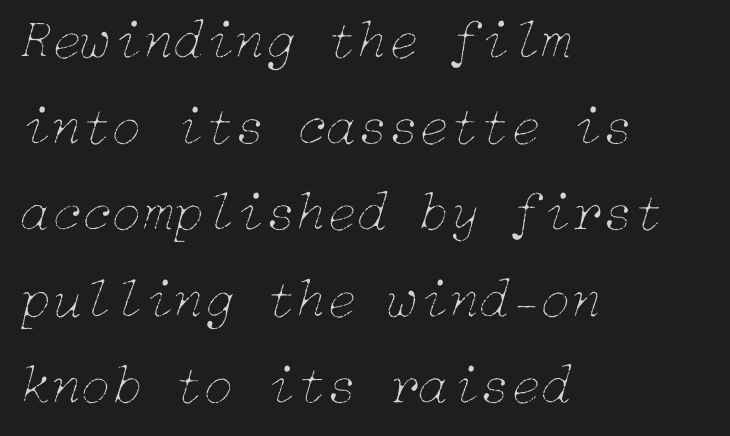
Q: Is the text bold? A: No.
Q: Is the text italic (slanted)? A: Yes, it leans right by about 15 degrees.
Q: Is the text underlined? A: No.
Q: How is the paragraph aligned? A: Left-aligned.
Q: Is the spacing between letters normal or unusually wide? A: Normal.
Q: Is the spacing between lines tight, normal or loose? A: Normal.
Q: Width (condensed, normal, or wide)? A: Normal.
Q: Stroke contrast? A: Low.
Q: x-height? A: Medium.
